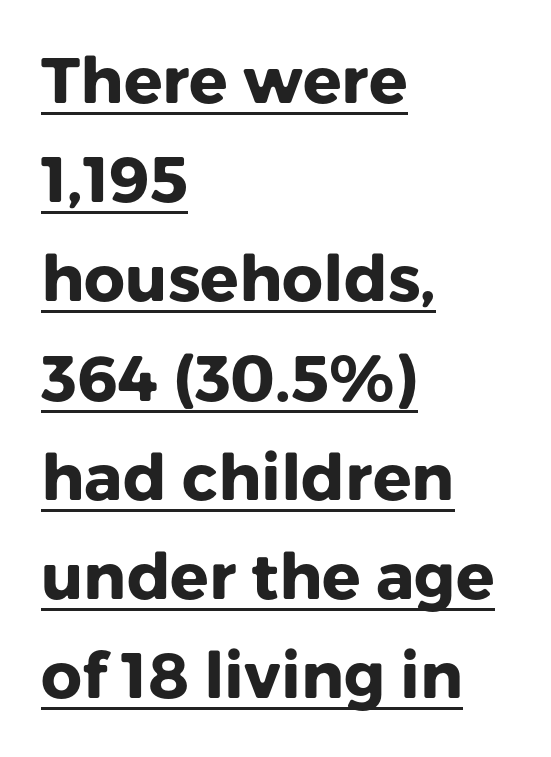
Q: Is the text bold? A: Yes.
Q: Is the text italic (slanted)? A: No, it is upright.
Q: Is the typeface a serif or a sans-serif typeface? A: Sans-serif.
Q: Is the text underlined? A: Yes.
Q: How is the paragraph aligned? A: Left-aligned.
Q: Is the spacing between letters normal or unusually wide? A: Normal.
Q: Is the spacing between lines tight, normal or loose? A: Normal.
Q: Width (condensed, normal, or wide)? A: Normal.
Q: Stroke contrast? A: Low.
Q: x-height? A: Medium.
Q: Monospaced? A: No.
